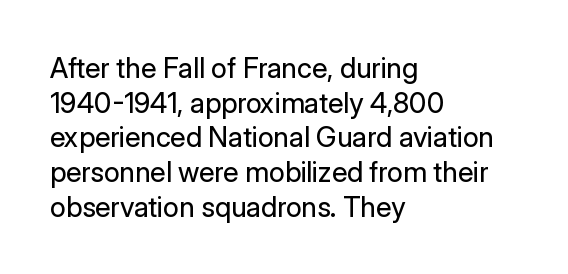
Q: Is the text bold? A: No.
Q: Is the text italic (slanted)? A: No, it is upright.
Q: Is the typeface a serif or a sans-serif typeface? A: Sans-serif.
Q: Is the text underlined? A: No.
Q: How is the paragraph aligned? A: Left-aligned.
Q: Is the spacing between letters normal or unusually wide? A: Normal.
Q: Width (condensed, normal, or wide)? A: Normal.
Q: Stroke contrast? A: Low.
Q: x-height? A: Medium.
Q: Monospaced? A: No.
